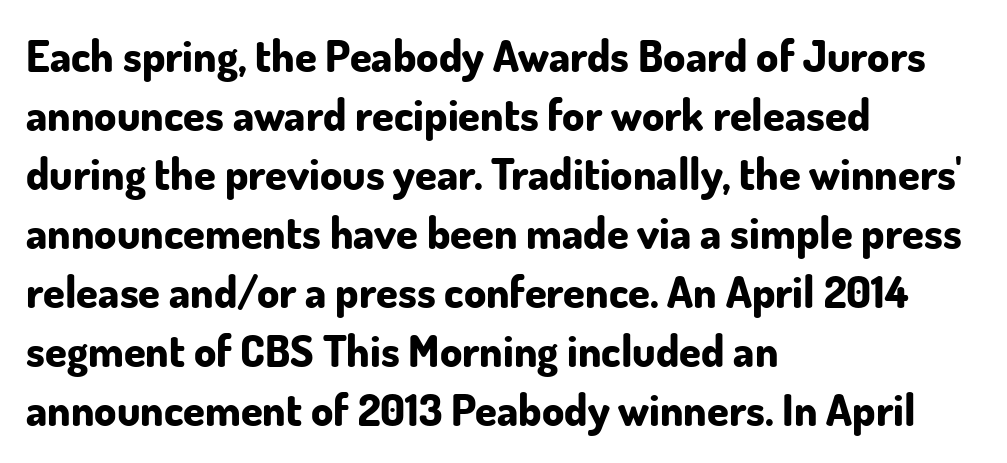
Heavy, bold letterforms. The letters advance in unequal steps, a hallmark of proportional type. The space beneath each line is pristine and unruled. Between one letter and the next there's only the usual sliver of space. Type style note: lacks serifs.
